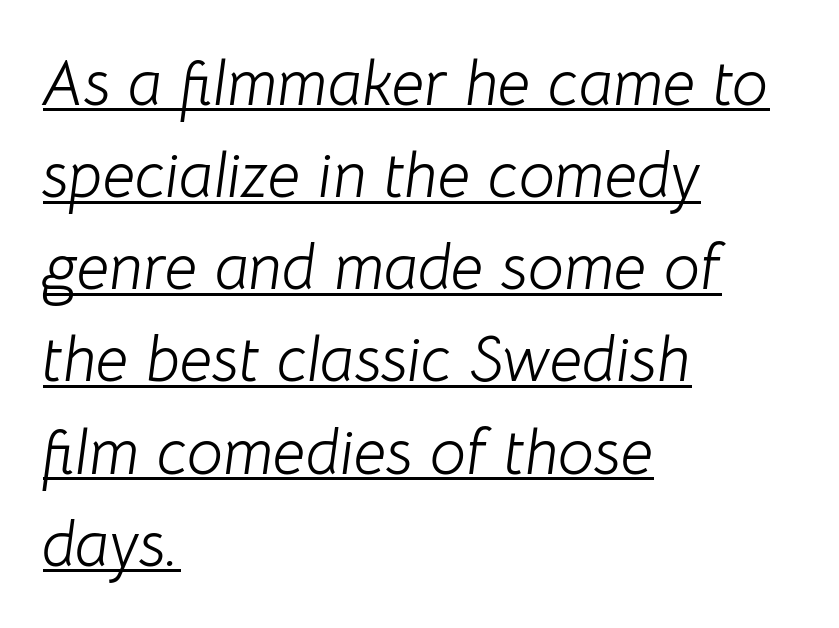
The rows are spaced the way most documents space them. Standard letterfit; no display-style spreading of the glyphs. The ragged edge is on the right, which tells us the setting is flush left. Tall strokes in this sample are angled rather than plumb. Think of a printed novel: that variable character pitch is what you see here. A rule runs beneath these lines of type.
